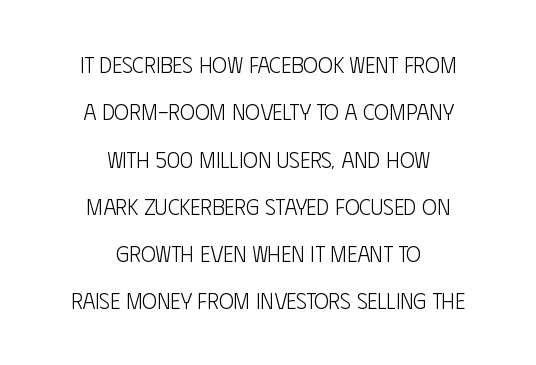
The image shows 22 px text type, upright; set centered, loose line spacing (2.15x), normal letter spacing, not underlined.
